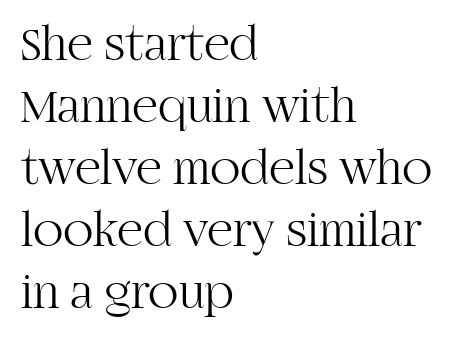
The image shows 50 px light serif type, upright; set left-aligned, line spacing 1.24x, normal letter spacing, not underlined; high stroke contrast and a large x-height.
